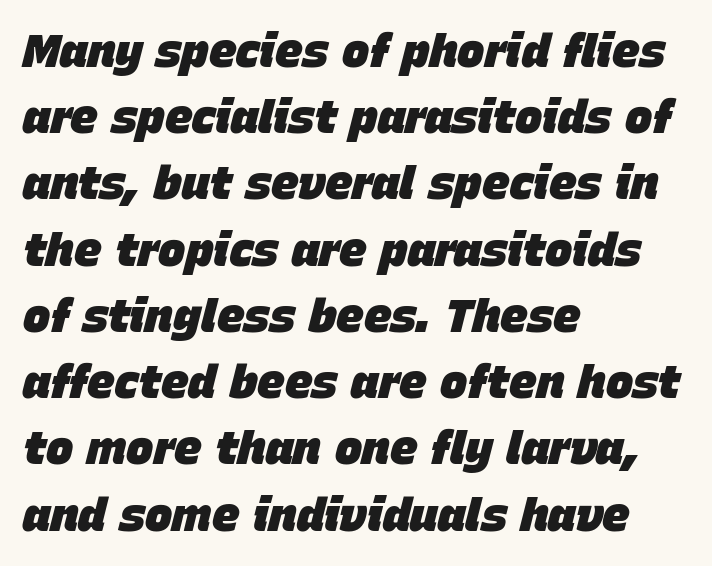
The image shows 46 px heavy type, italic (leaning right); set left-aligned, normal line spacing (1.44x), normal letter spacing, not underlined; low stroke contrast and a large x-height.
